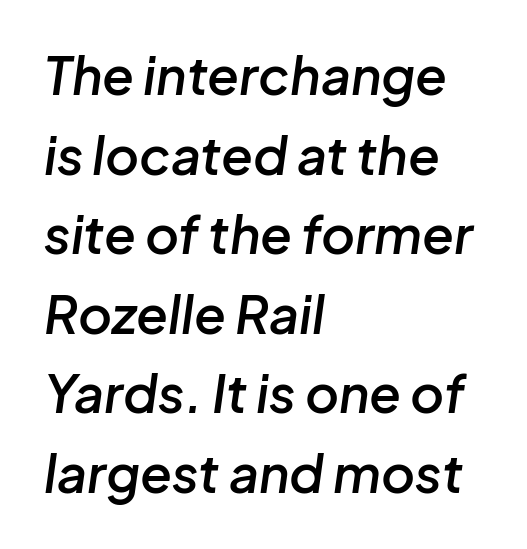
Q: Is the text bold? A: Semi-bold.
Q: Is the text italic (slanted)? A: Yes, it leans right by about 8 degrees.
Q: Is the text underlined? A: No.
Q: How is the paragraph aligned? A: Left-aligned.
Q: Is the spacing between letters normal or unusually wide? A: Normal.
Q: Is the spacing between lines tight, normal or loose? A: Normal.
Q: Width (condensed, normal, or wide)? A: Normal.
Q: Stroke contrast? A: Low.
Q: x-height? A: Medium.
Q: Monospaced? A: No.
